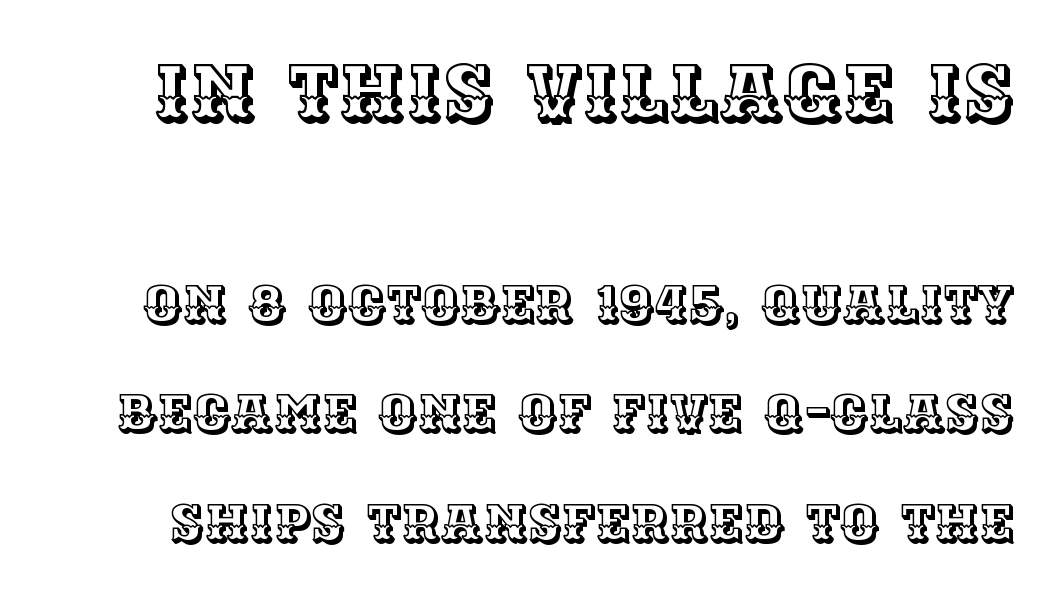
The image shows 79 px text type, upright; set loose line spacing (2.07x), normal letter spacing, not underlined; the first (top) block is 1.49x larger; a large x-height.
